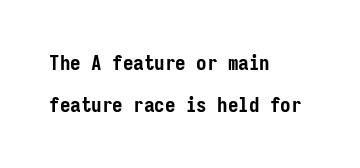
The image shows 21 px bold type, upright; set left-aligned, loose line spacing (2.02x), normal letter spacing, not underlined.
